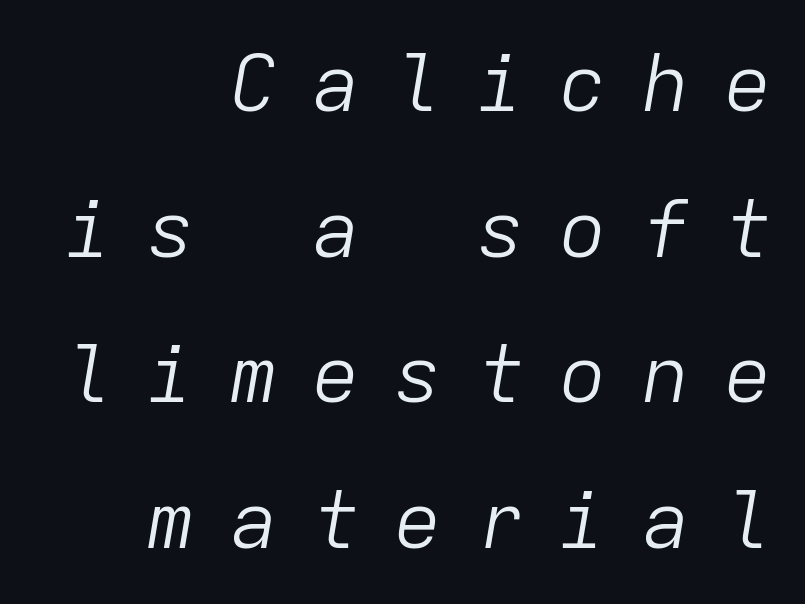
The image shows 80 px light type, italic (leaning right), monospaced; set right-aligned, line spacing 1.82x, unusually wide letter spacing (+0.43 em), not underlined; low stroke contrast and a medium x-height.
